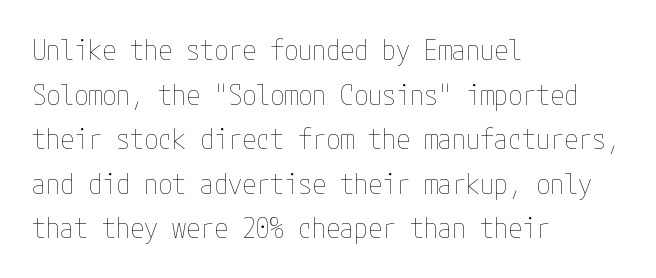
{"italic": "no", "bold": "no", "weight": "thin", "width": "condensed", "stroke_contrast": "low", "x_height": "medium", "underline": "no", "align": "left", "line_spacing": "normal", "line_spacing_ratio": 1.59, "letter_spacing": "normal", "letter_spacing_em": 0.0, "glyph_px": 28}
